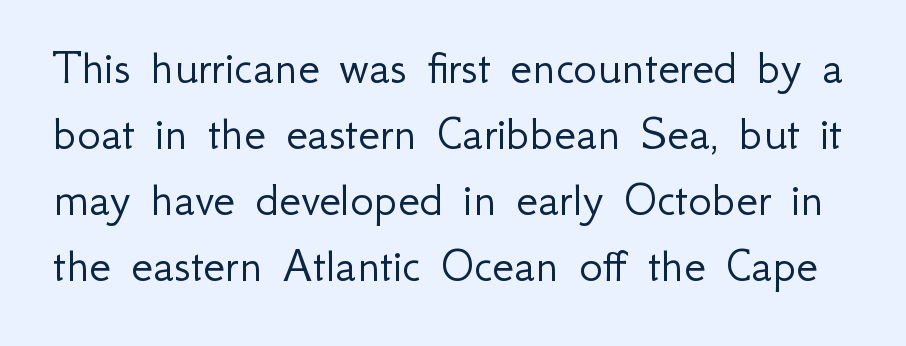
The image shows 50 px light sans-serif type, upright; set normal line spacing (1.32x), normal letter spacing, not underlined; low stroke contrast and a small x-height.
